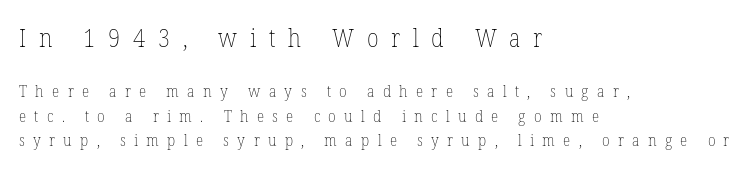
The image shows 26 px text type, upright; set left-aligned, normal line spacing (1.46x), unusually wide letter spacing (+0.49 em), not underlined; the first (top) block is 1.53x larger.
